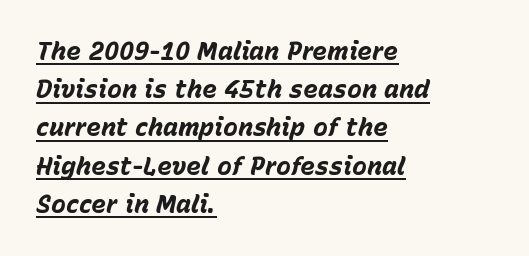
The image shows 25 px bold type, italic (leaning right); set left-aligned, normal line spacing (1.53x), normal letter spacing, underlined.
